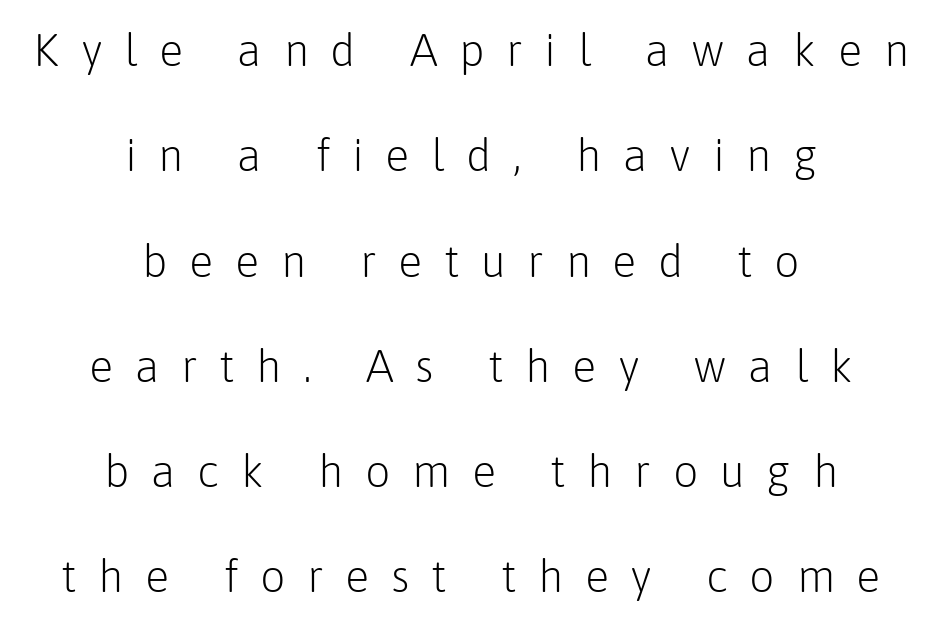
The image shows 45 px light sans-serif type, upright; set centered, loose line spacing (2.34x), unusually wide letter spacing (+0.48 em), not underlined; low stroke contrast and a medium x-height.
